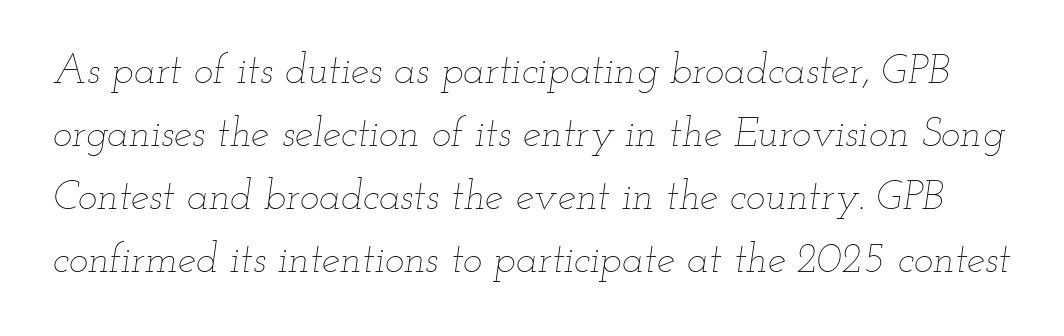
Q: Is the text bold? A: No.
Q: Is the text italic (slanted)? A: Yes, it leans right by about 12 degrees.
Q: Is the text underlined? A: No.
Q: Is the spacing between letters normal or unusually wide? A: Normal.
Q: Is the spacing between lines tight, normal or loose? A: Normal.
Q: Width (condensed, normal, or wide)? A: Wide.
Q: Stroke contrast? A: Low.
Q: x-height? A: Small.
Q: Monospaced? A: No.
